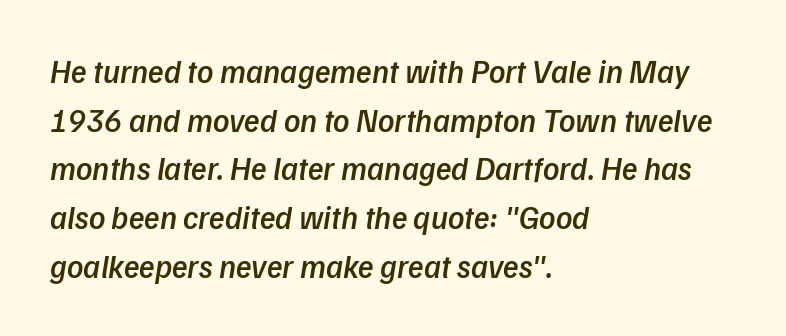
The image shows 32 px semibold type, italic (leaning right); set left-aligned, normal line spacing (1.52x), normal letter spacing, not underlined; low stroke contrast and a medium x-height.
